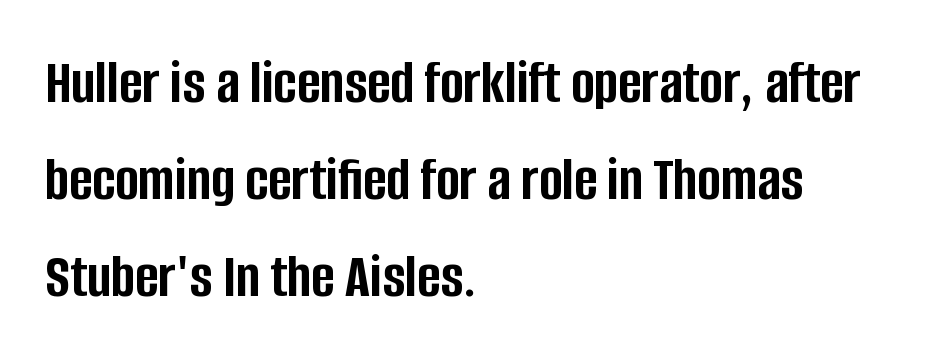
The image shows 63 px semibold, condensed sans-serif type, upright; set left-aligned, normal line spacing (1.54x), normal letter spacing, not underlined; low stroke contrast and a large x-height.
